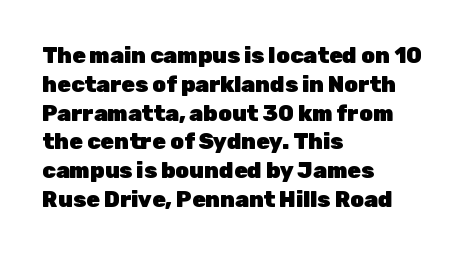
The image shows 22 px bold type, upright; set left-aligned, normal line spacing (1.31x), normal letter spacing, not underlined.
